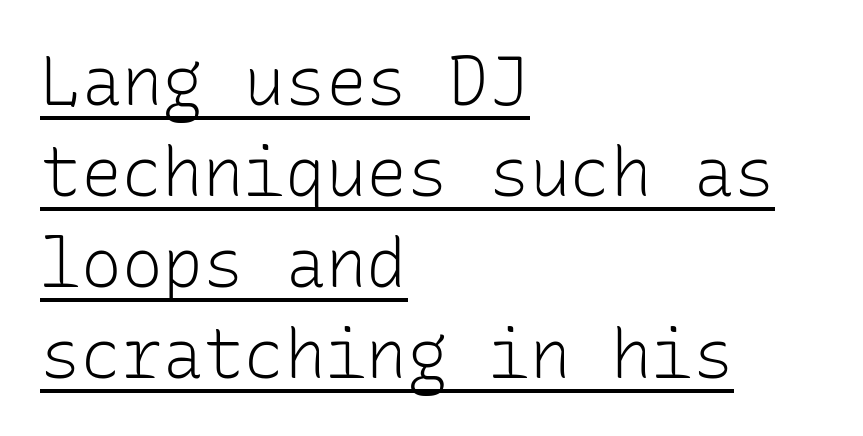
The image shows 68 px light sans-serif type, upright, monospaced; set left-aligned, normal line spacing (1.34x), normal letter spacing, underlined; low stroke contrast and a medium x-height.
